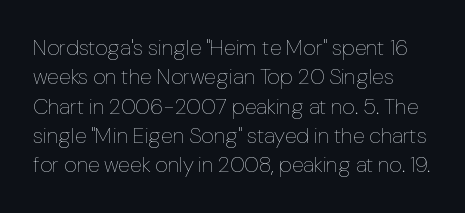
Descenders are the only things crossing below the line. The cut favours lightness, reaching ordinary text weight at its darkest. Observe the ordinary spacing: letters are neighbours, not strangers. Style check: upright. Quick note: interline space is typical.
